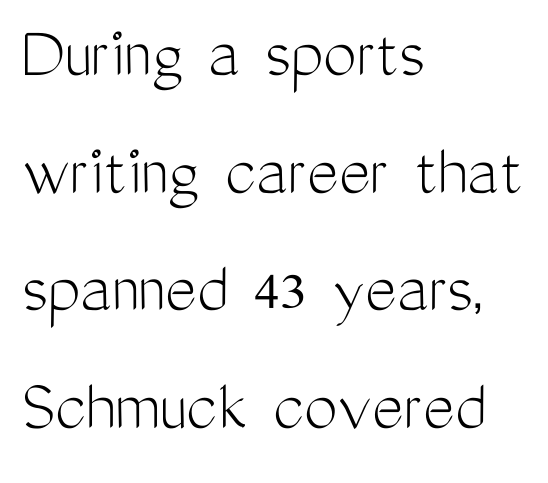
Q: Is the text bold? A: No.
Q: Is the text italic (slanted)? A: No, it is upright.
Q: Is the typeface a serif or a sans-serif typeface? A: Sans-serif.
Q: Is the text underlined? A: No.
Q: How is the paragraph aligned? A: Left-aligned.
Q: Is the spacing between letters normal or unusually wide? A: Normal.
Q: Is the spacing between lines tight, normal or loose? A: Normal.
Q: Width (condensed, normal, or wide)? A: Condensed.
Q: Stroke contrast? A: Medium.
Q: x-height? A: Medium.
Q: Monospaced? A: No.
